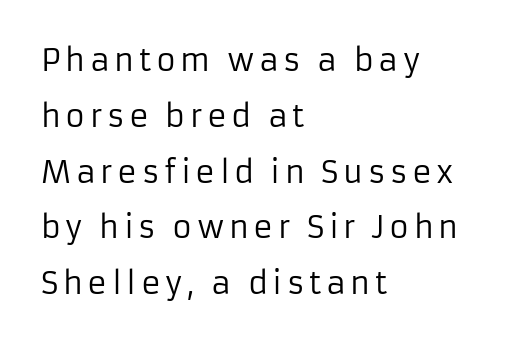
Q: Is the text bold? A: No.
Q: Is the text italic (slanted)? A: No, it is upright.
Q: Is the typeface a serif or a sans-serif typeface? A: Sans-serif.
Q: Is the text underlined? A: No.
Q: How is the paragraph aligned? A: Left-aligned.
Q: Width (condensed, normal, or wide)? A: Normal.
Q: Stroke contrast? A: Low.
Q: x-height? A: Medium.
Q: Monospaced? A: No.
